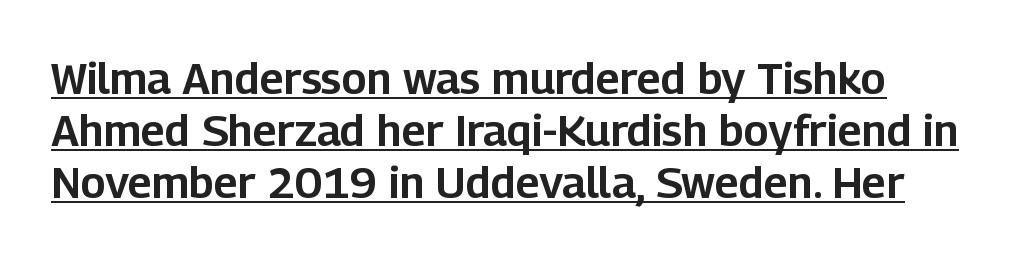
Every character sits straight up, as roman type does. Inter-character spacing is left at the font's built-in metrics. No feet cap the strokes, marking this as sans-serif type. Proportional: the letters do not fall into vertical columns. Decoration check: the copy is underlined.
